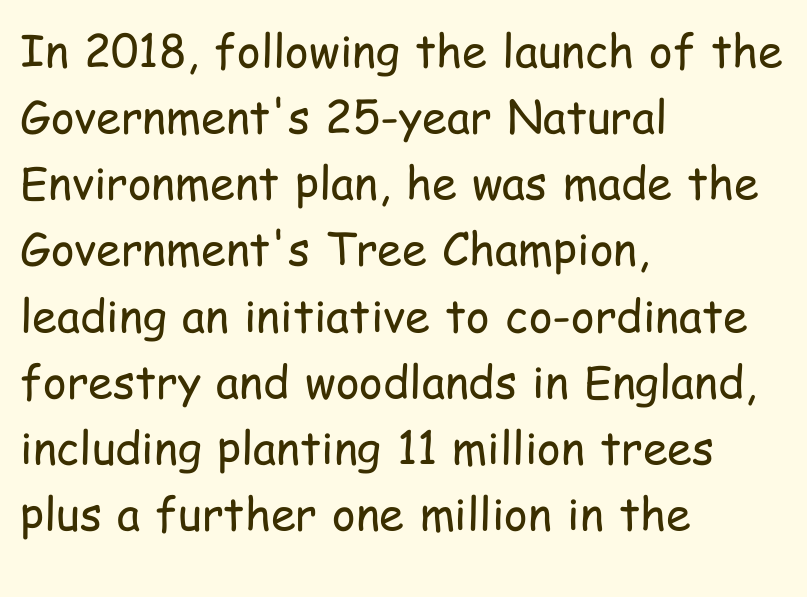
{"serif": "no", "italic": "no", "bold": "no", "weight": "regular", "width": "condensed", "stroke_contrast": "low", "x_height": "medium", "monospaced": "no", "underline": "no", "align": "left", "line_spacing": "normal", "line_spacing_ratio": 1.47, "letter_spacing": "normal", "letter_spacing_em": 0.0, "glyph_px": 45}
